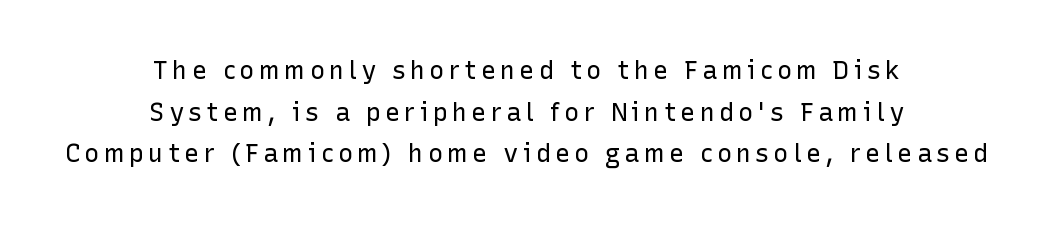
{"italic": "no", "bold": "no", "underline": "no", "align": "center", "line_spacing": "normal", "line_spacing_ratio": 1.67, "glyph_px": 25}
